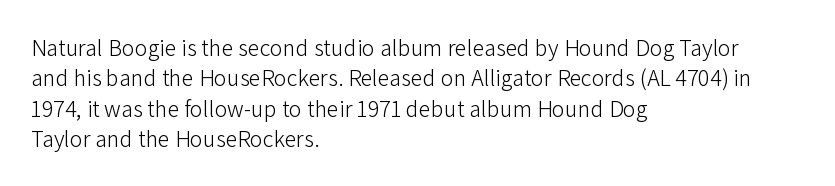
{"italic": "no", "bold": "no", "underline": "no", "align": "left", "line_spacing": "normal", "line_spacing_ratio": 1.27, "letter_spacing": "normal", "letter_spacing_em": 0.0, "glyph_px": 24}
